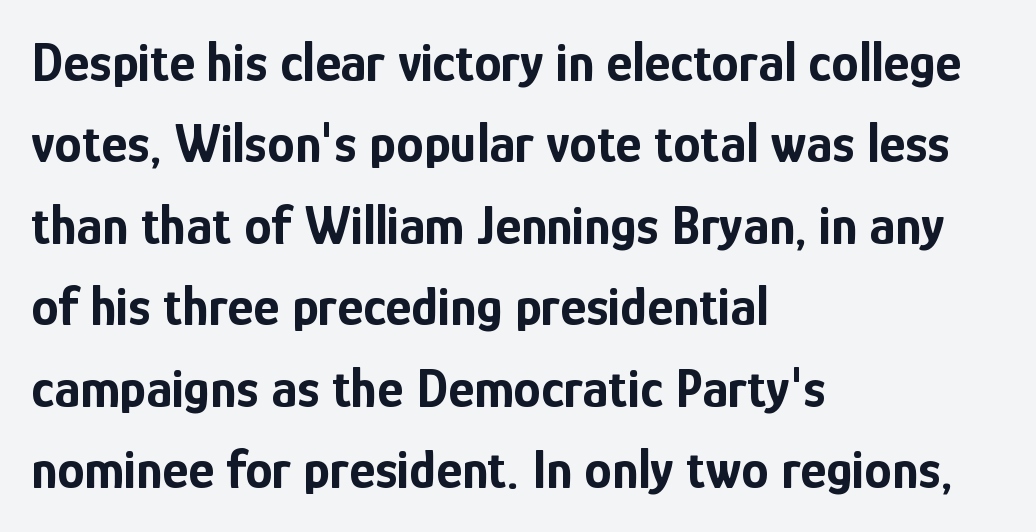
The image shows 55 px bold, condensed sans-serif type, upright; set left-aligned, normal line spacing (1.48x), normal letter spacing, not underlined; low stroke contrast and a medium x-height.
